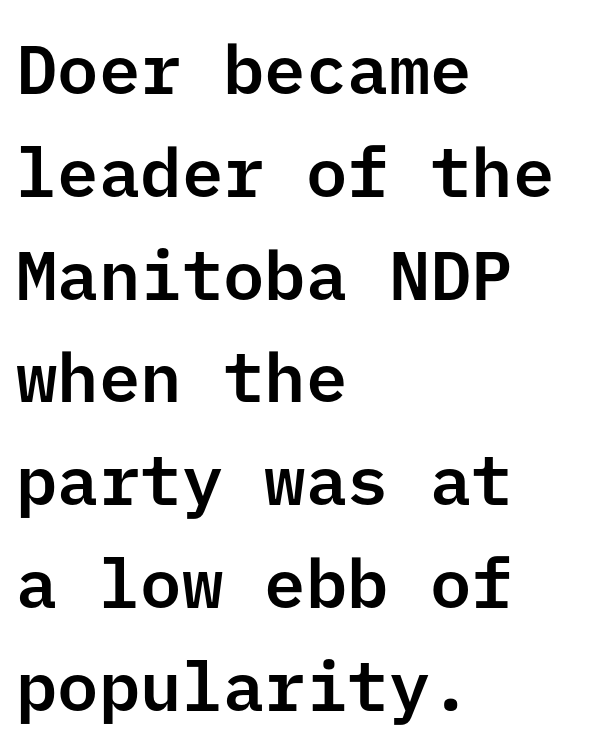
Q: Is the text italic (slanted)? A: No, it is upright.
Q: Is the typeface a serif or a sans-serif typeface? A: Sans-serif.
Q: Is the text underlined? A: No.
Q: How is the paragraph aligned? A: Left-aligned.
Q: Is the spacing between letters normal or unusually wide? A: Normal.
Q: Is the spacing between lines tight, normal or loose? A: Normal.
Q: Width (condensed, normal, or wide)? A: Normal.
Q: Stroke contrast? A: Low.
Q: x-height? A: Medium.
